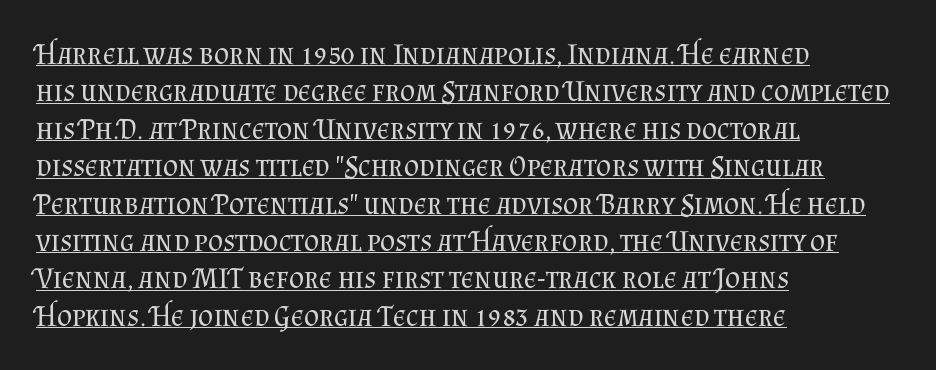
Honestly, the underline is the first thing you notice here. Caption: standard tracking, unaltered. Weight class: somewhere from thin through regular. The rendering anchors every line to the left-hand side.
